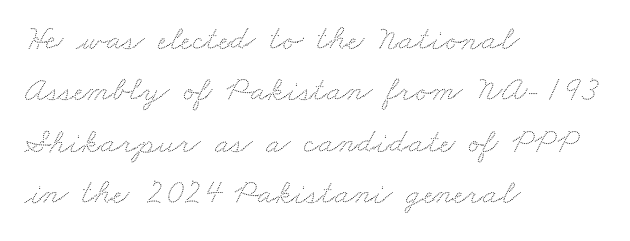
The image shows 35 px wide type; set left-aligned, normal line spacing (1.47x), normal letter spacing, not underlined; low stroke contrast and a small x-height.
